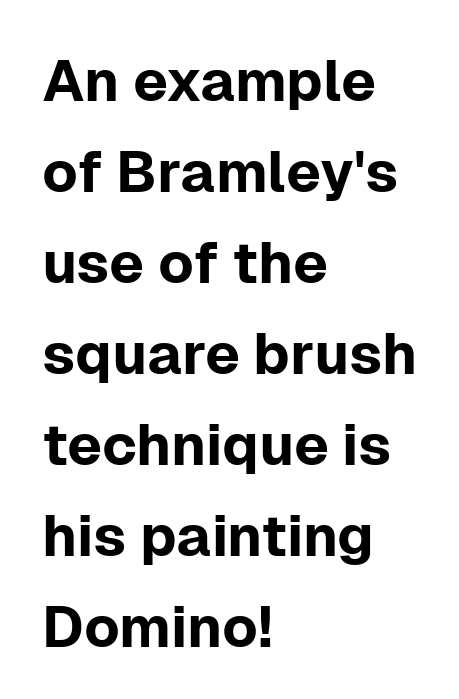
The image shows 58 px sans-serif type, upright; set left-aligned, normal line spacing (1.57x), normal letter spacing, not underlined; low stroke contrast and a medium x-height.
